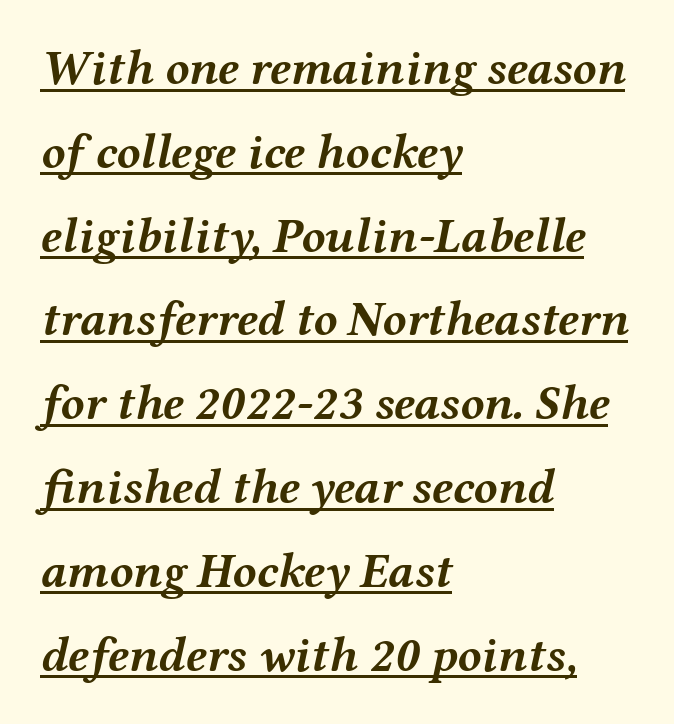
Q: Is the text bold? A: Yes.
Q: Is the text italic (slanted)? A: Yes, it leans right by about 12 degrees.
Q: Is the text underlined? A: Yes.
Q: How is the paragraph aligned? A: Left-aligned.
Q: Is the spacing between letters normal or unusually wide? A: Normal.
Q: Width (condensed, normal, or wide)? A: Wide.
Q: Stroke contrast? A: Medium.
Q: x-height? A: Medium.
Q: Monospaced? A: No.
